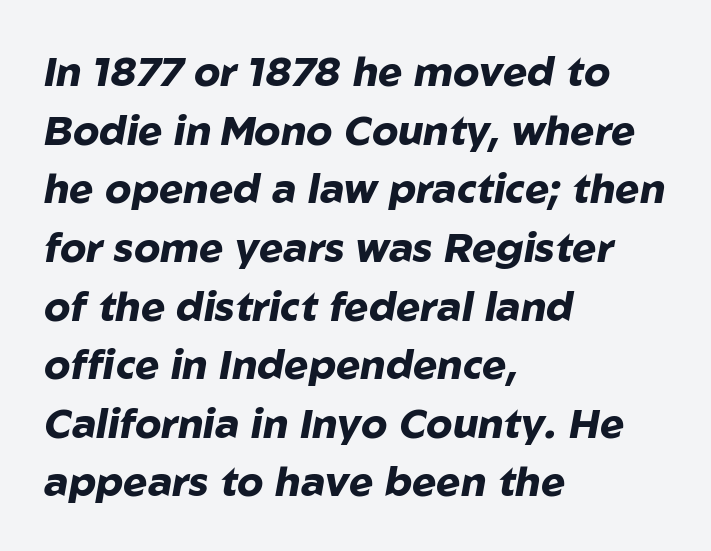
The glyphs are unaccompanied by any horizontal stroke below them. Set as a true bold cut, around the 700 mark. The lines in this sample share a left origin and differ only in where they stop. A typesetter would call this leading conventional body-copy spacing.
